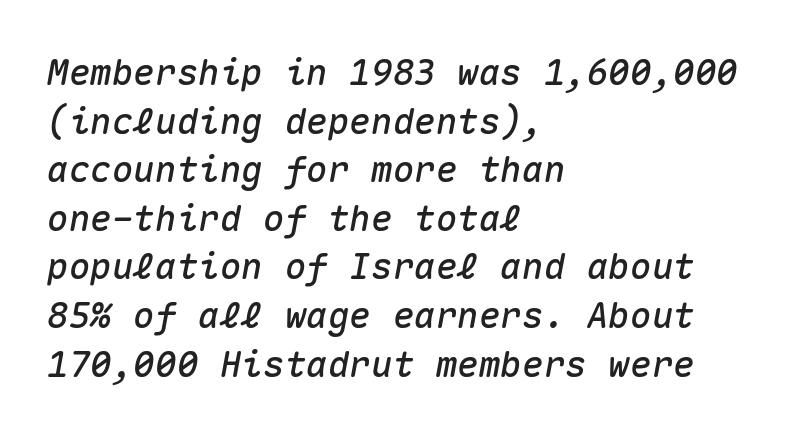
Q: Is the text italic (slanted)? A: Yes, it leans right by about 10 degrees.
Q: Is the text underlined? A: No.
Q: How is the paragraph aligned? A: Left-aligned.
Q: Is the spacing between letters normal or unusually wide? A: Normal.
Q: Is the spacing between lines tight, normal or loose? A: Normal.
Q: Width (condensed, normal, or wide)? A: Normal.
Q: Stroke contrast? A: Medium.
Q: x-height? A: Medium.
Q: Monospaced? A: Yes.
